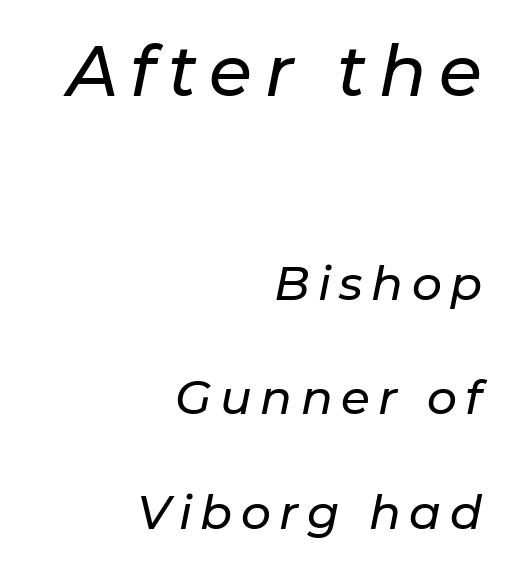
The image shows 70 px text type, italic (leaning right); set right-aligned, loose line spacing (2.43x), not underlined; the first (top) block is 1.49x larger; low stroke contrast and a medium x-height.
